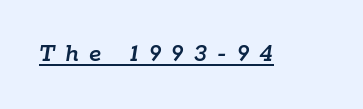
{"italic": "yes", "lean": "right", "slant_degrees": 9, "underline": "yes", "letter_spacing": "wide", "letter_spacing_em": 0.4, "glyph_px": 26}
